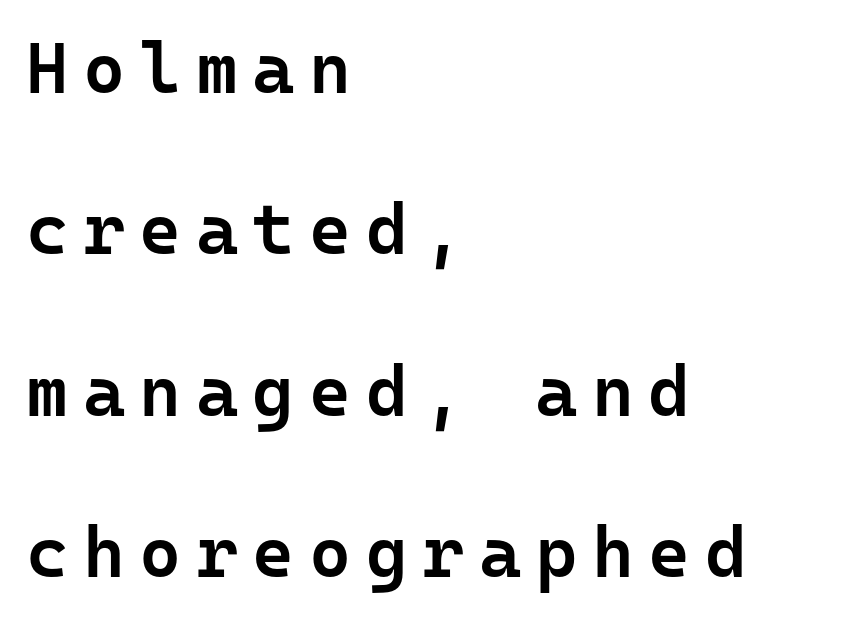
Monospaced: the letters line up in strict vertical columns. The font is running at a semibold setting, under full bold. Quick note: underline off. What stands out about the letter spacing? Its width — letters are far apart.
